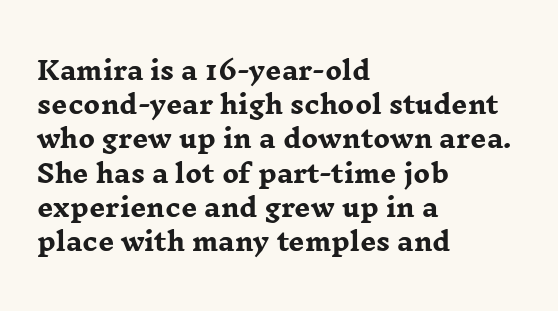
The image shows 25 px bold type, upright; set left-aligned, normal line spacing (1.37x), normal letter spacing, not underlined.
